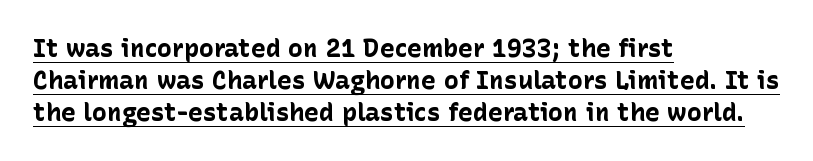
Q: Is the text bold? A: Yes.
Q: Is the text italic (slanted)? A: No, it is upright.
Q: Is the text underlined? A: Yes.
Q: How is the paragraph aligned? A: Left-aligned.
Q: Is the spacing between letters normal or unusually wide? A: Normal.
Q: Is the spacing between lines tight, normal or loose? A: Normal.
